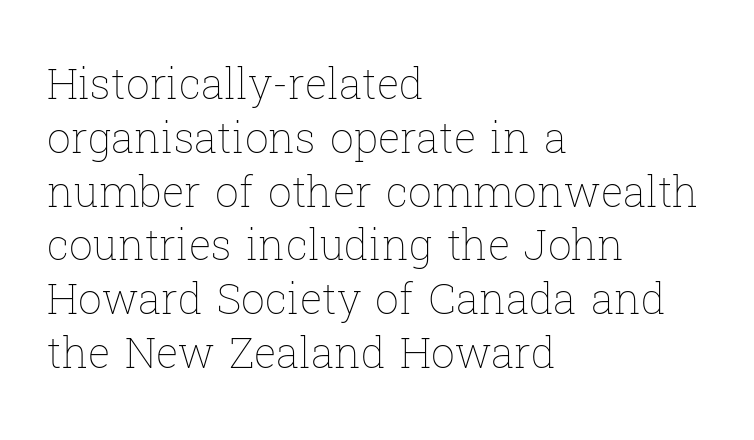
The horizontal fit of the characters is conventional and even. Where is the straight margin? On the left. What's the leading like? Ordinary, nothing unusual. The axis of the letterforms is exactly vertical.
